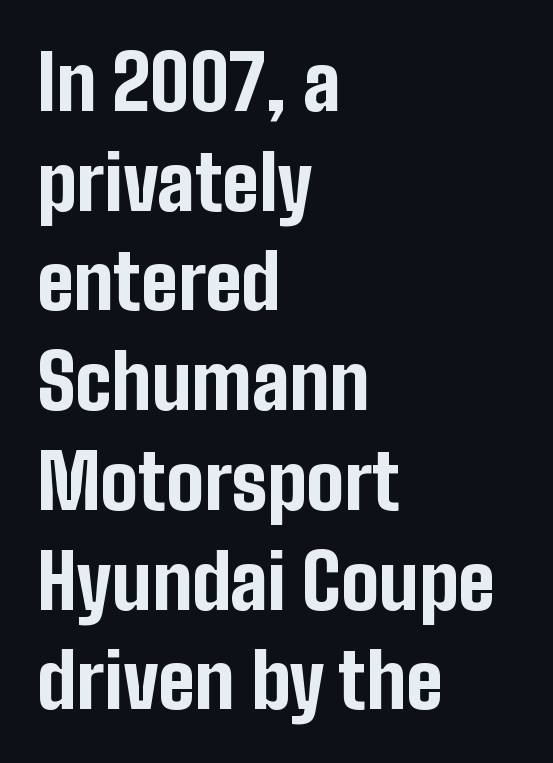
Q: Is the text bold? A: Yes.
Q: Is the text italic (slanted)? A: No, it is upright.
Q: Is the typeface a serif or a sans-serif typeface? A: Sans-serif.
Q: Is the text underlined? A: No.
Q: How is the paragraph aligned? A: Left-aligned.
Q: Is the spacing between letters normal or unusually wide? A: Normal.
Q: Is the spacing between lines tight, normal or loose? A: Normal.
Q: Width (condensed, normal, or wide)? A: Condensed.
Q: Stroke contrast? A: Low.
Q: x-height? A: Medium.
Q: Monospaced? A: No.
